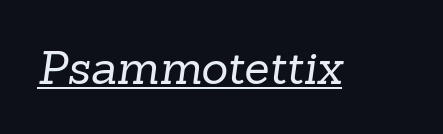
The image shows 46 px regular-weight serif type; set normal letter spacing, underlined; low stroke contrast and a medium x-height.
